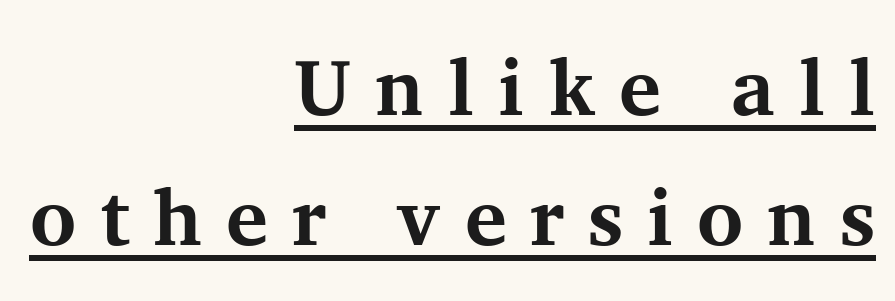
{"serif": "yes", "italic": "no", "bold": "yes", "weight": "bold", "width": "normal", "stroke_contrast": "medium", "x_height": "medium", "monospaced": "no", "underline": "yes", "align": "right", "line_spacing": "normal", "line_spacing_ratio": 1.65, "letter_spacing": "wide", "letter_spacing_em": 0.3, "glyph_px": 79}
